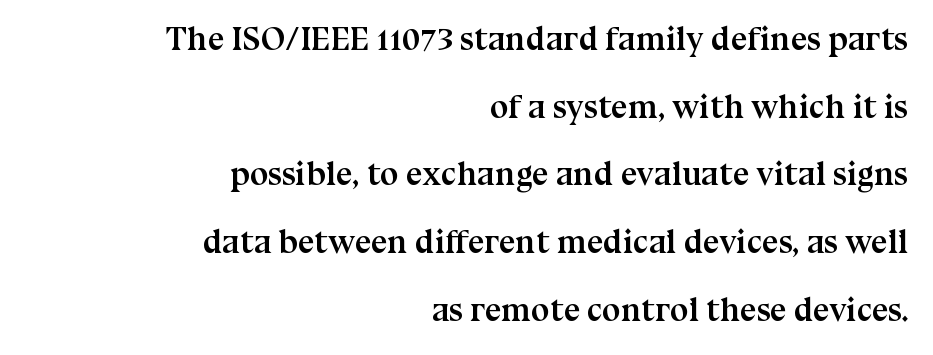
This rendering employs a face with finishing strokes, i.e., a serif. Just letters on the line, the space beneath them empty. The compositor pushed each line to the right boundary. This sample has the flowing, uneven cadence of proportional lettering. The rendering keeps characters at their native spacing.
